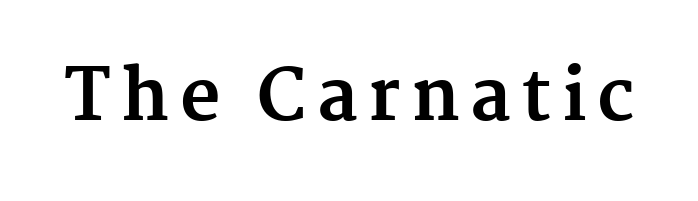
Each glyph is drawn with heavy, bold strokes. Posture: straight, roman, zero tilt. Note the varied advance widths — an 'i' is clearly narrower than an 'm'. Each letter's strokes conclude with small projecting serifs.
